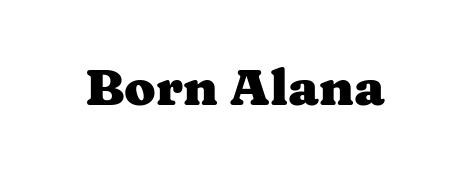
To sum up the face: it has serifs. Typesetter's note: full bold, strokes at maximum text heaviness. The font's upright variant was chosen for this text. Descender tails drop into unmarked territory. Between one letter and the next there's only the usual sliver of space. Varying glyph widths throughout — classic text-font behaviour.
